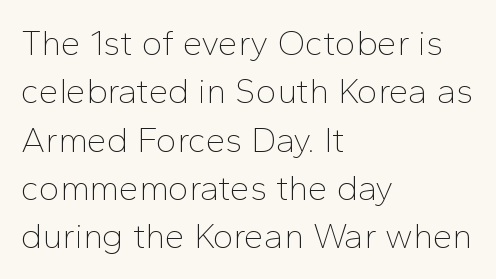
Underlining? Definitely not there. Posture: straight, roman, zero tilt. If you drew a ruler down the left edge, every line would touch it. The letters look calm and open, with moderate or lighter stems. A typesetter would call this zero additional tracking. This block has exactly the height ordinary leading produces.
